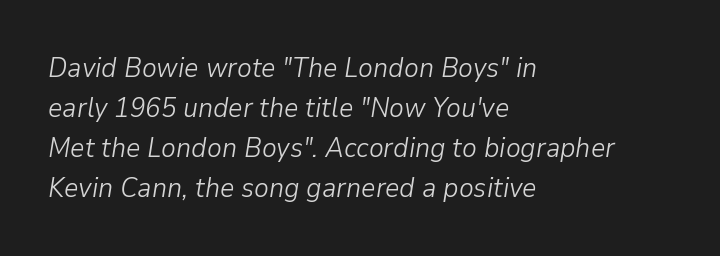
Words float on clear page, feet unadorned. This sample uses plain, unmodified letter spacing. Reading down the column, the eye jumps a familiar distance to each next line. These lines stack with their left ends in a neat column. If you drew a line through each stem, it would be angled. Spacing verdict: proportional, widths tailored to each character.
